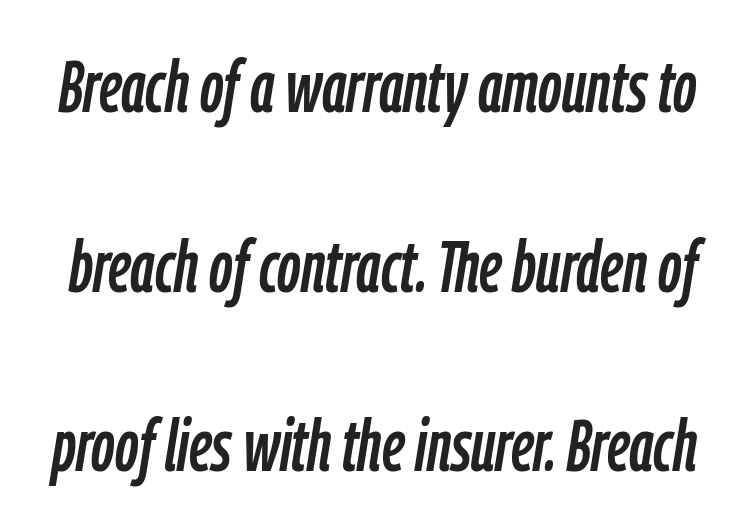
Q: Is the text italic (slanted)? A: Yes, it leans right by about 9 degrees.
Q: Is the text underlined? A: No.
Q: Is the spacing between letters normal or unusually wide? A: Normal.
Q: Is the spacing between lines tight, normal or loose? A: Loose.
Q: Width (condensed, normal, or wide)? A: Condensed.
Q: Stroke contrast? A: Low.
Q: x-height? A: Medium.
Q: Monospaced? A: No.
